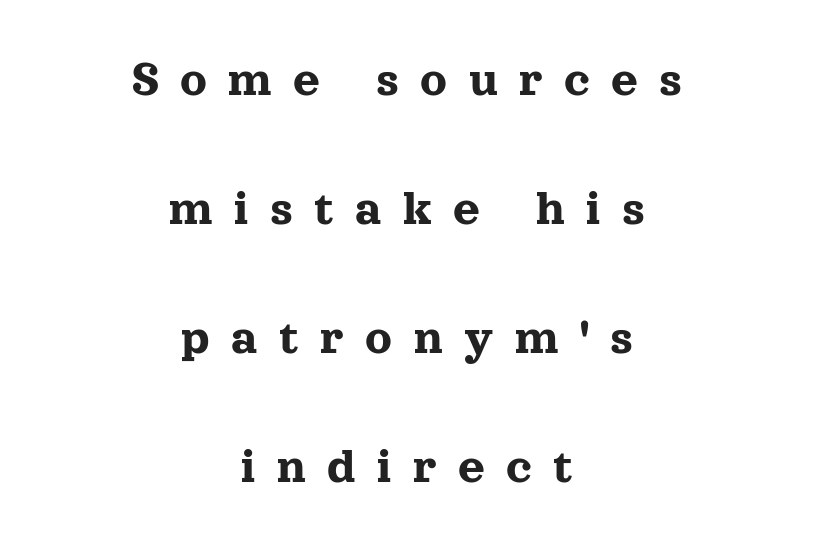
{"serif": "yes", "italic": "no", "width": "normal", "x_height": "medium", "monospaced": "no", "underline": "no", "align": "center", "line_spacing": "loose", "line_spacing_ratio": 2.48, "letter_spacing": "wide", "letter_spacing_em": 0.41, "glyph_px": 52}
